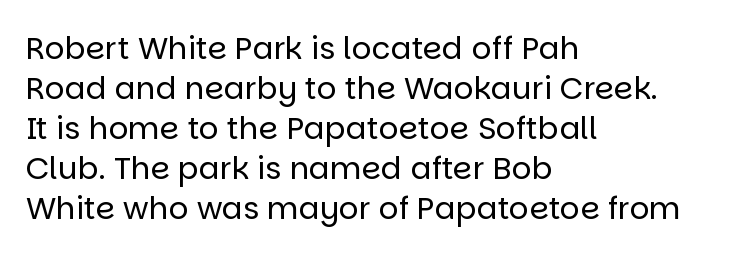
Q: Is the text bold? A: No.
Q: Is the text italic (slanted)? A: No, it is upright.
Q: Is the typeface a serif or a sans-serif typeface? A: Sans-serif.
Q: Is the text underlined? A: No.
Q: How is the paragraph aligned? A: Left-aligned.
Q: Is the spacing between letters normal or unusually wide? A: Normal.
Q: Is the spacing between lines tight, normal or loose? A: Normal.
Q: Width (condensed, normal, or wide)? A: Normal.
Q: Stroke contrast? A: Low.
Q: x-height? A: Large.
Q: Monospaced? A: No.
